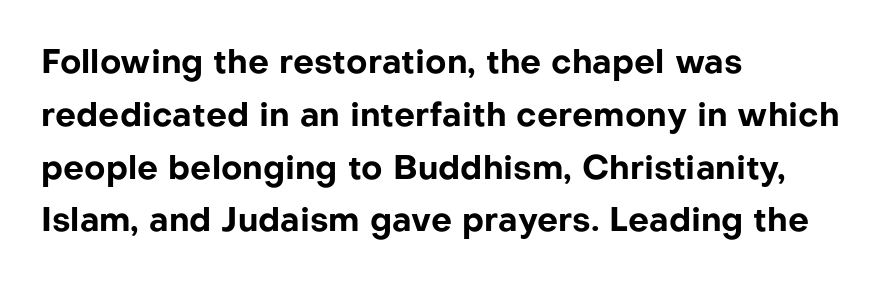
Check the space under the baseline: it is left empty. Upright lettering throughout. A typesetter would call this proportional, since set widths differ per character. Its strokes are broad and dark, the hallmark of bold type.
